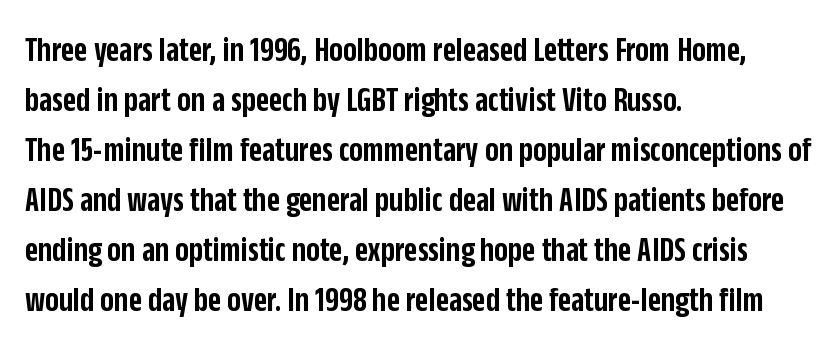
The image shows 36 px semibold, condensed sans-serif type, upright; set left-aligned, normal line spacing (1.39x), normal letter spacing, not underlined; low stroke contrast and a large x-height.
